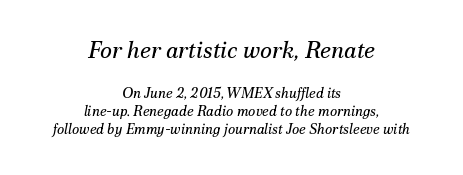
{"italic": "yes", "lean": "right", "slant_degrees": 12, "bold": "no", "underline": "no", "align": "center", "line_spacing": "normal", "line_spacing_ratio": 1.31, "letter_spacing": "normal", "letter_spacing_em": 0.0, "larger_block": "first", "size_ratio": 1.64, "glyph_px": 23}
